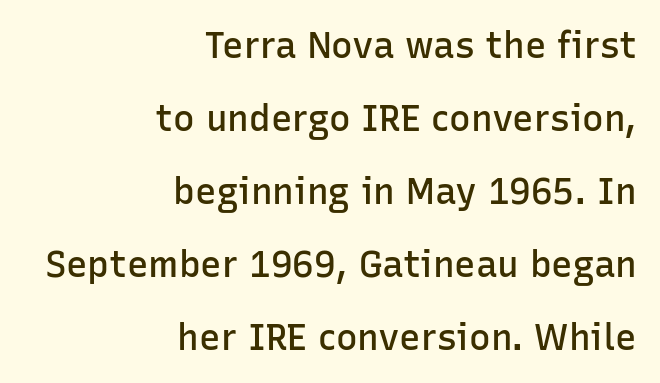
The image shows 36 px semibold sans-serif type, upright; set right-aligned, loose line spacing (2.03x), normal letter spacing, not underlined; low stroke contrast and a medium x-height.
